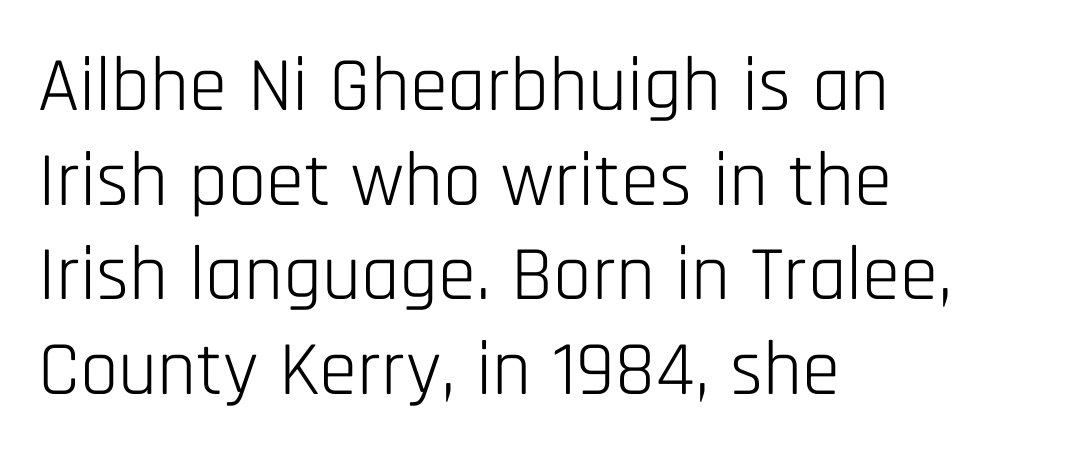
Q: Is the text bold? A: No.
Q: Is the text italic (slanted)? A: No, it is upright.
Q: Is the typeface a serif or a sans-serif typeface? A: Sans-serif.
Q: Is the text underlined? A: No.
Q: How is the paragraph aligned? A: Left-aligned.
Q: Is the spacing between letters normal or unusually wide? A: Normal.
Q: Width (condensed, normal, or wide)? A: Condensed.
Q: Stroke contrast? A: Low.
Q: x-height? A: Large.
Q: Monospaced? A: No.
